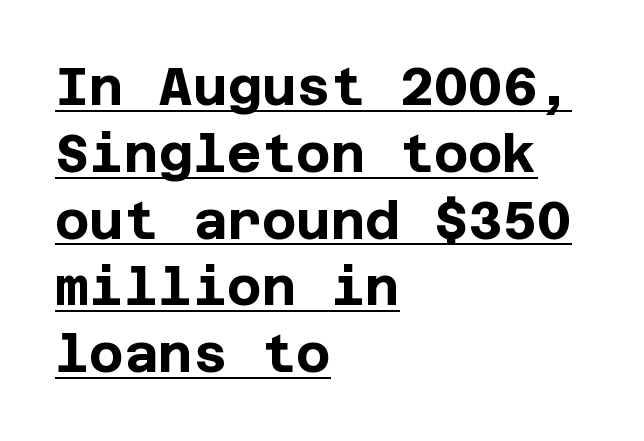
Vertical spacing — default. The typesetting leans heavy: a genuine bold. What kind of face is this? One without serifs — a sans. A continuous stroke trails under the words, as in a hyperlink.
